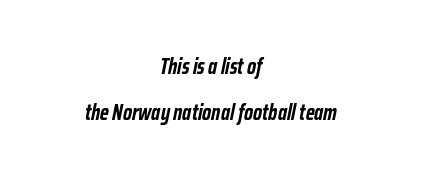
The image shows 22 px bold type, italic (leaning right); set centered, loose line spacing (2.07x), normal letter spacing, not underlined.
